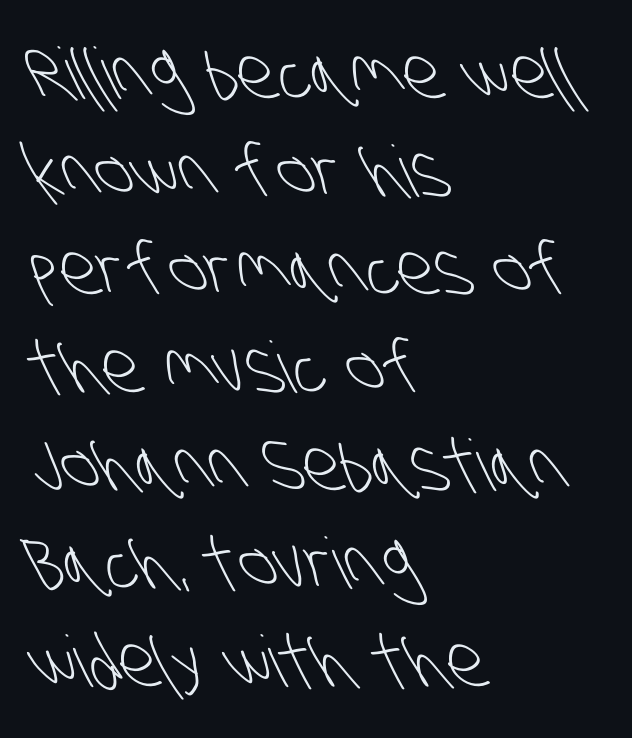
Nothing heavy about these letters — not bold at all. Does the type have serifs? No, each stem ends abruptly. Line starts are locked; line ends wander. The face used here is rendered with its standard letterfit. Descender tails drop into unmarked territory.
